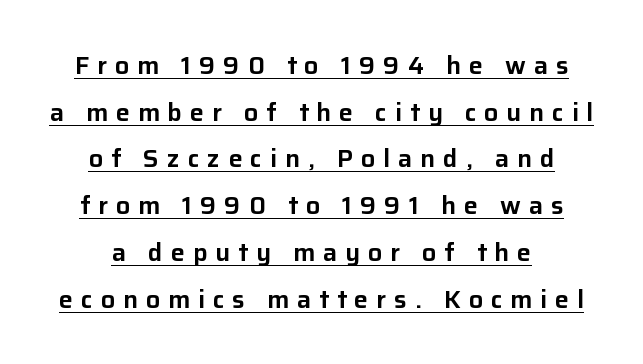
The passage is arranged like a title page — every line centered. Does the lettering tilt? It doesn't — this is upright. The passage shown is underscored from start to finish. Loose tracking; the words dissolve into strings of separated letters.
